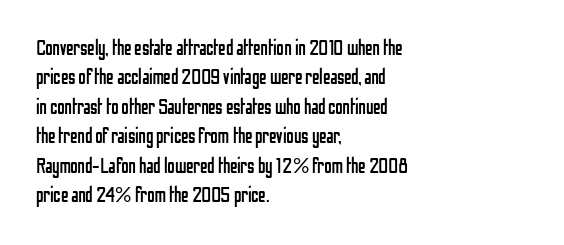
Q: Is the text bold? A: No.
Q: Is the text italic (slanted)? A: No, it is upright.
Q: Is the text underlined? A: No.
Q: How is the paragraph aligned? A: Left-aligned.
Q: Is the spacing between letters normal or unusually wide? A: Normal.
Q: Is the spacing between lines tight, normal or loose? A: Normal.
